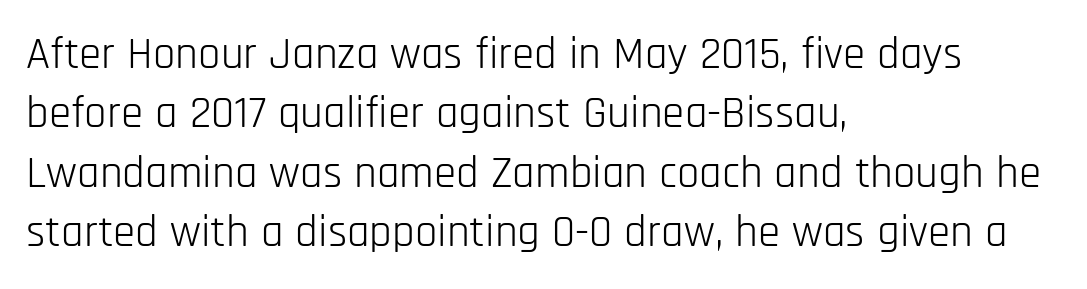
Q: Is the text bold? A: No.
Q: Is the text italic (slanted)? A: No, it is upright.
Q: Is the typeface a serif or a sans-serif typeface? A: Sans-serif.
Q: Is the text underlined? A: No.
Q: How is the paragraph aligned? A: Left-aligned.
Q: Is the spacing between letters normal or unusually wide? A: Normal.
Q: Is the spacing between lines tight, normal or loose? A: Normal.
Q: Width (condensed, normal, or wide)? A: Condensed.
Q: Stroke contrast? A: Low.
Q: x-height? A: Large.
Q: Monospaced? A: No.
